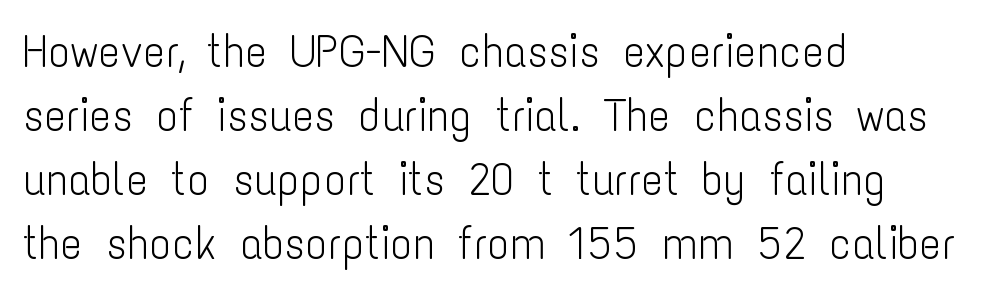
Stroke terminals: plain, sans-serif. The ragged edge is on the right, which tells us the setting is flush left. Note the varied advance widths — an 'i' is clearly narrower than an 'm'. Inter-character spacing is left at the font's built-in metrics.
